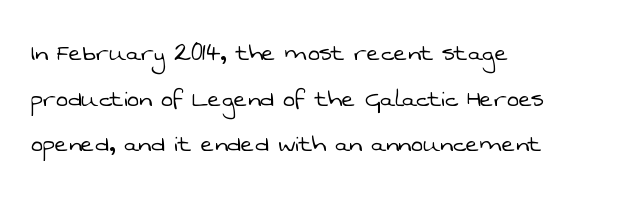
No extra tracking has been applied to these lines. Beneath every word, the page is bare. The setting favours the left margin, as ordinary paragraphs usually do. Think of a printed novel: that variable character pitch is what you see here. In terms of letterform style, serifs are entirely absent.
